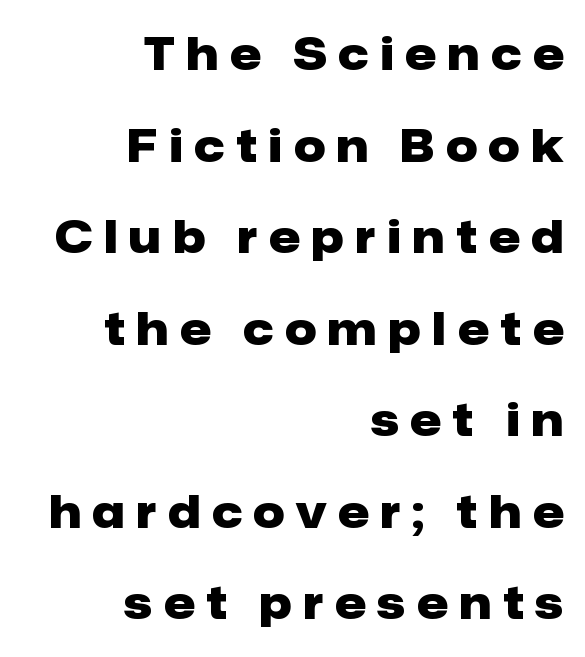
The image shows 44 px heavy sans-serif type, upright; set right-aligned, loose line spacing (2.08x), unusually wide letter spacing (+0.27 em), not underlined; low stroke contrast and a medium x-height.
